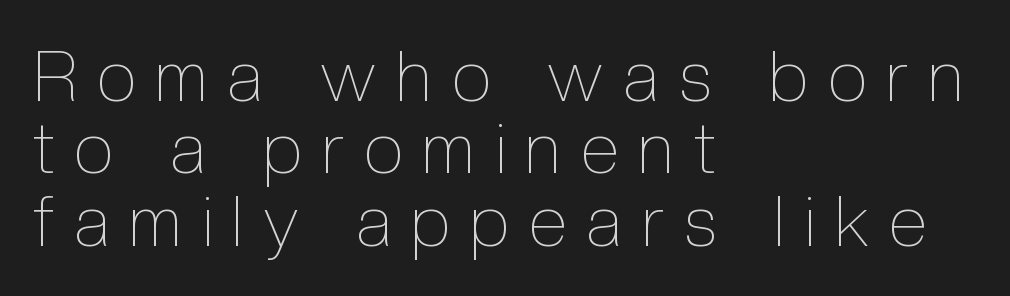
This is the regular roman posture of the typeface. Leading: reduced. The strokes are not fattened; the text isn't bold. Plain, unruled lines of type.
